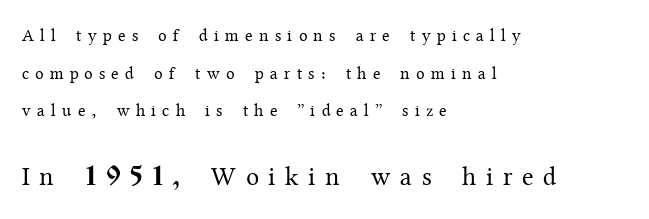
The image shows 26 px text type, upright; set left-aligned, loose line spacing (2.21x), unusually wide letter spacing (+0.37 em), not underlined; the second (bottom) block is 1.53x larger.
